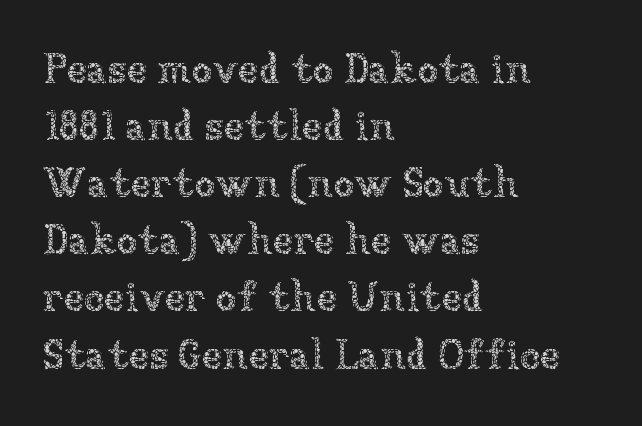
The line texture is even and compact thanks to regular tracking. This sample uses an upright cut, with every glyph sitting square on the baseline. Short and long lines alike share a common starting point at left. Quick note: interline space is typical. A typesetter would call this proportional, since set widths differ per character. The glyphs are unaccompanied by any horizontal stroke below them.
